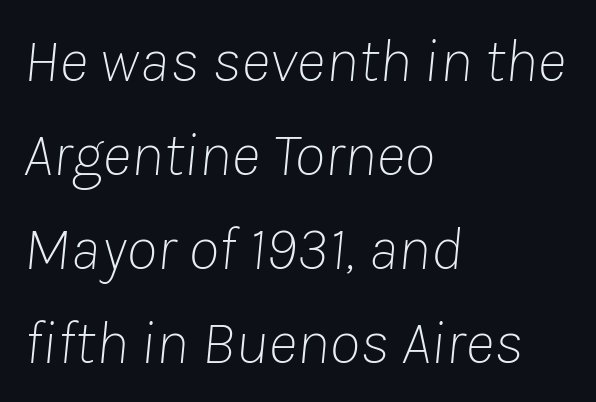
{"italic": "yes", "lean": "right", "slant_degrees": 8, "bold": "no", "weight": "thin", "width": "normal", "stroke_contrast": "low", "x_height": "medium", "monospaced": "no", "underline": "no", "align": "left", "line_spacing": "normal", "line_spacing_ratio": 1.49, "letter_spacing": "normal", "letter_spacing_em": 0.0, "glyph_px": 63}
